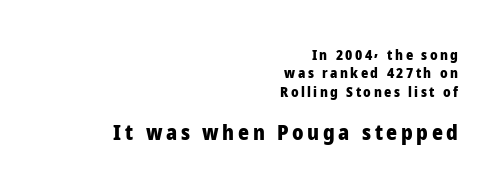
Notice how thick the strokes are: this is what a full bold looks like. The rag falls on the left side of this text block. Beneath every word, the page is bare. This sample keeps an unexceptional amount of space between lines.
